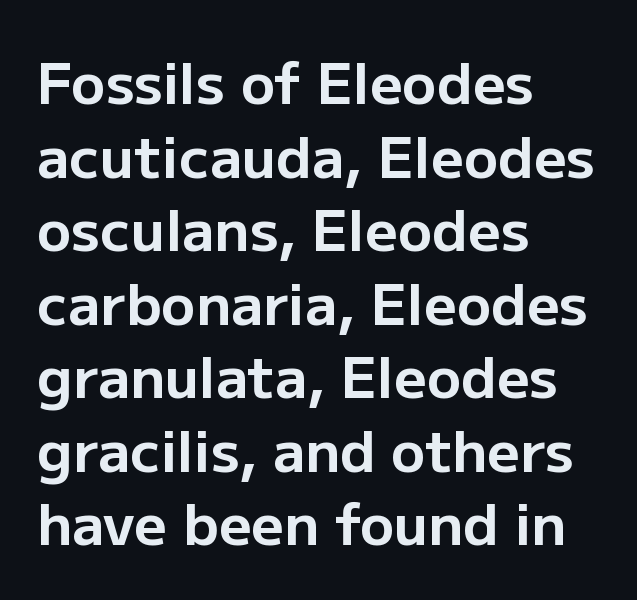
{"serif": "no", "italic": "no", "bold": "yes", "weight": "bold", "width": "normal", "stroke_contrast": "low", "x_height": "medium", "monospaced": "no", "underline": "no", "align": "left", "line_spacing": "normal", "line_spacing_ratio": 1.29, "letter_spacing": "normal", "letter_spacing_em": 0.0, "glyph_px": 57}
